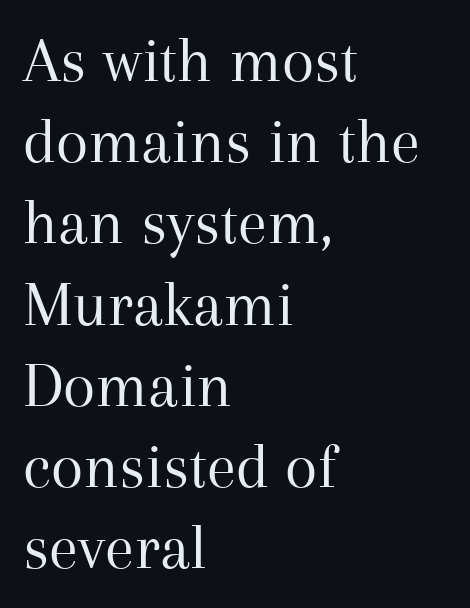
{"serif": "yes", "italic": "no", "bold": "no", "weight": "regular", "width": "normal", "stroke_contrast": "medium", "x_height": "medium", "monospaced": "no", "underline": "no", "align": "left", "line_spacing_ratio": 1.23, "letter_spacing": "normal", "letter_spacing_em": 0.0, "glyph_px": 66}
